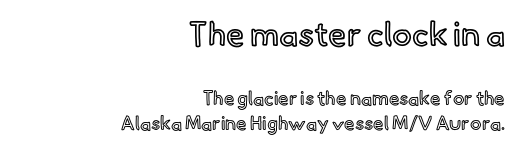
Q: Is the text italic (slanted)? A: No, it is upright.
Q: Is the text underlined? A: No.
Q: How is the paragraph aligned? A: Right-aligned.
Q: Is the spacing between letters normal or unusually wide? A: Normal.
Q: Is the spacing between lines tight, normal or loose? A: Normal.
Q: Which block of text is set in a larger size, the first (top) or the second (bottom)? A: The first (top) one.
Q: Width (condensed, normal, or wide)? A: Normal.
Q: x-height? A: Small.
Q: Monospaced? A: No.
